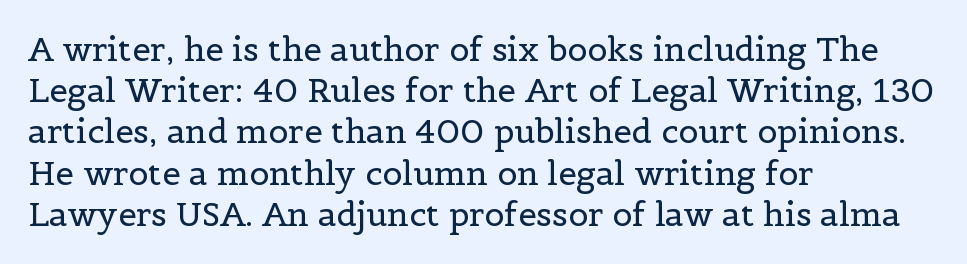
Q: Is the text bold? A: No.
Q: Is the text italic (slanted)? A: No, it is upright.
Q: Is the typeface a serif or a sans-serif typeface? A: Serif.
Q: Is the text underlined? A: No.
Q: How is the paragraph aligned? A: Left-aligned.
Q: Is the spacing between letters normal or unusually wide? A: Normal.
Q: Is the spacing between lines tight, normal or loose? A: Normal.
Q: Width (condensed, normal, or wide)? A: Normal.
Q: x-height? A: Medium.
Q: Monospaced? A: No.
